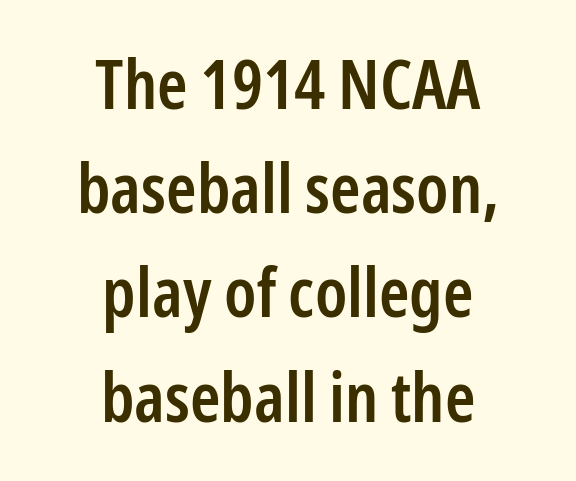
Q: Is the text bold? A: Semi-bold.
Q: Is the text italic (slanted)? A: No, it is upright.
Q: Is the typeface a serif or a sans-serif typeface? A: Sans-serif.
Q: Is the text underlined? A: No.
Q: How is the paragraph aligned? A: Centered.
Q: Is the spacing between letters normal or unusually wide? A: Normal.
Q: Is the spacing between lines tight, normal or loose? A: Normal.
Q: Width (condensed, normal, or wide)? A: Condensed.
Q: Stroke contrast? A: Low.
Q: x-height? A: Medium.
Q: Monospaced? A: No.
